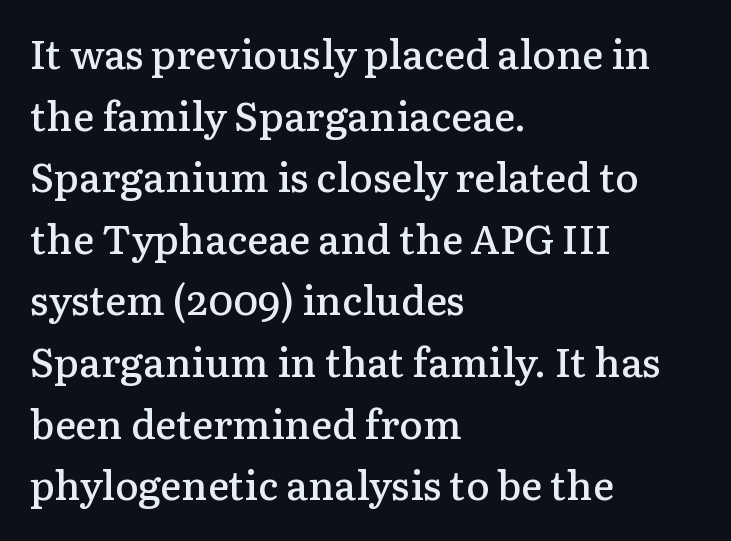
Letter spacing: default. Casual observation: everything's shoved over to the left. A typesetter would call this proportional, since set widths differ per character. Letters rest on an invisible, unmarked baseline.
